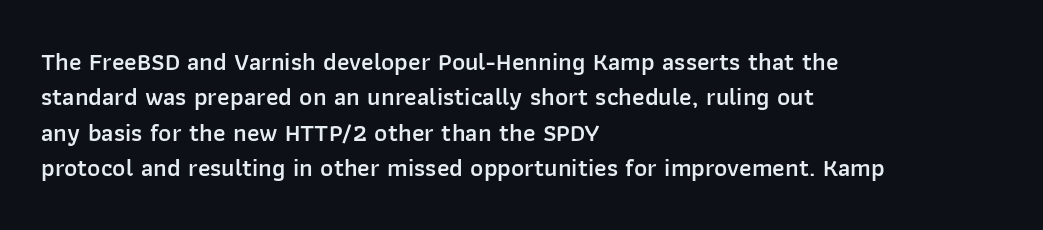
The image shows 25 px text type, upright; set left-aligned, normal line spacing (1.42x), normal letter spacing, not underlined.
